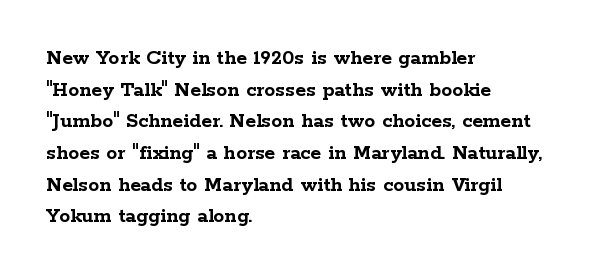
Beneath every word, the page is bare. Successive baselines arrive at the customary interval. It's the straight-up-and-down kind of type. Which margin do the lines hug? The left one — the right edge is uneven. Thick stems and heavy bowls — unmistakably bold.
